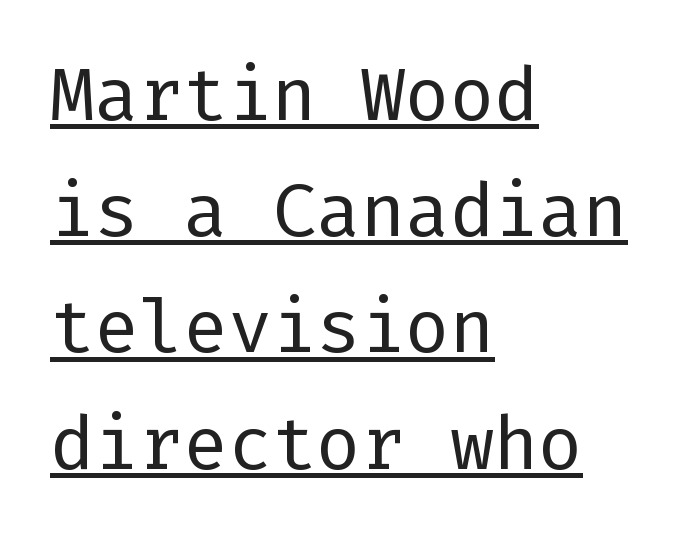
The image shows 74 px regular-weight sans-serif type, upright; set left-aligned, normal line spacing (1.57x), normal letter spacing, underlined; low stroke contrast and a medium x-height.
